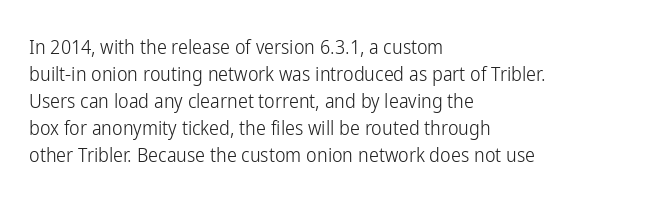
This sample uses an upright cut, with every glyph sitting square on the baseline. Reading down the column, the eye jumps a familiar distance to each next line. The horizontal fit of the characters is conventional and even. This is not heavy type; no bold has been used.
